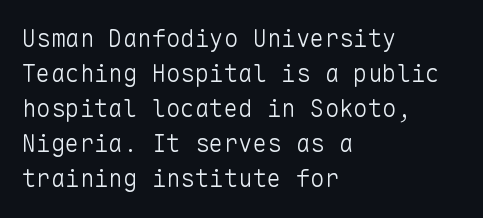
The image shows 24 px text type, upright; set left-aligned, normal line spacing (1.46x), normal letter spacing, not underlined.
